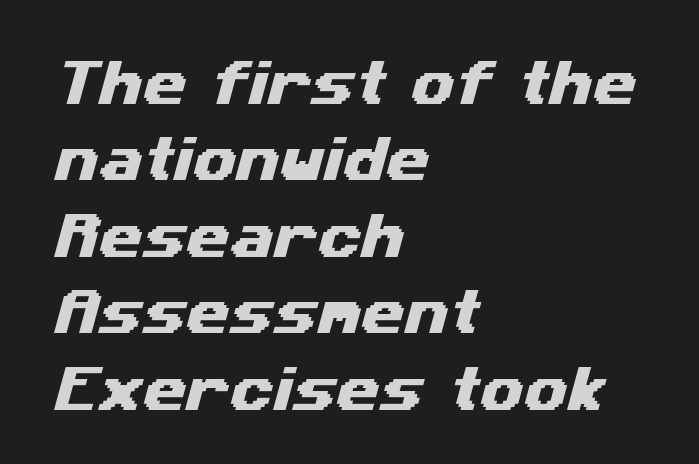
The image shows 50 px wide sans-serif type; set left-aligned, normal line spacing (1.53x), normal letter spacing, not underlined; medium stroke contrast and a medium x-height.
